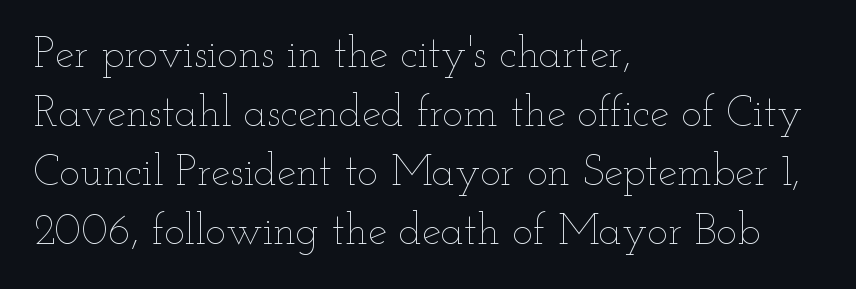
{"italic": "no", "bold": "no", "weight": "thin", "width": "wide", "stroke_contrast": "low", "x_height": "small", "monospaced": "no", "underline": "no", "align": "left", "line_spacing": "normal", "line_spacing_ratio": 1.37, "letter_spacing": "normal", "letter_spacing_em": 0.0, "glyph_px": 43}
